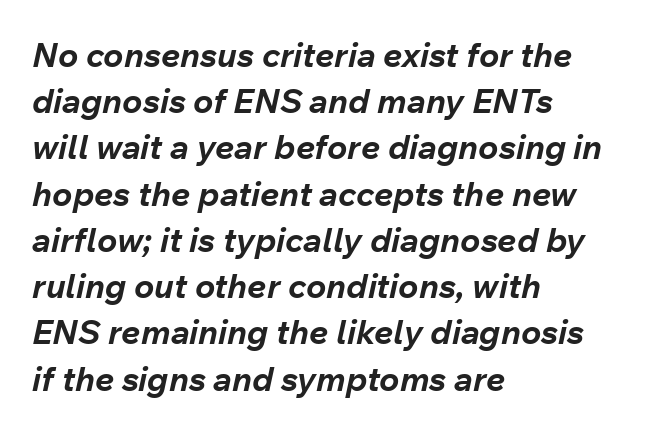
{"italic": "yes", "lean": "right", "slant_degrees": 12, "bold": "yes", "weight": "bold", "width": "normal", "stroke_contrast": "low", "x_height": "medium", "monospaced": "no", "underline": "no", "align": "left", "line_spacing": "normal", "line_spacing_ratio": 1.36, "letter_spacing": "normal", "letter_spacing_em": 0.0, "glyph_px": 34}
